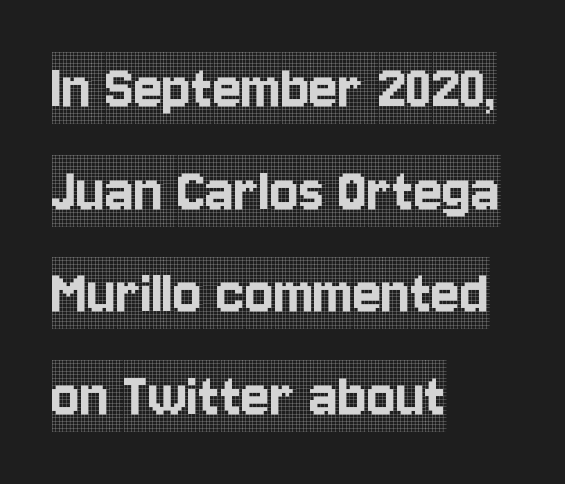
The image shows 67 px condensed serif type, upright; set left-aligned, normal line spacing (1.53x), normal letter spacing, not underlined; a large x-height.
